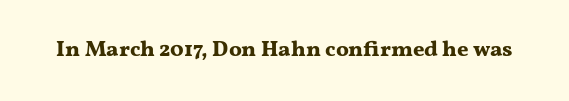
Q: Is the text bold? A: Yes.
Q: Is the text italic (slanted)? A: No, it is upright.
Q: Is the text underlined? A: No.
Q: Is the spacing between letters normal or unusually wide? A: Normal.
